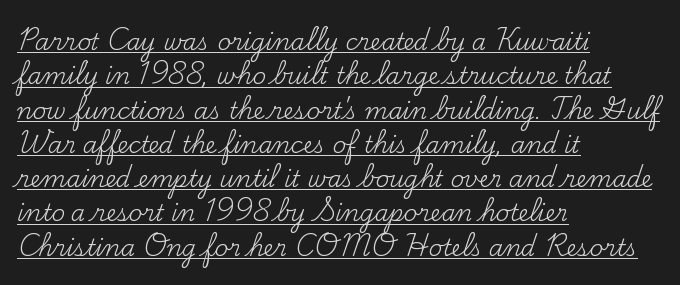
The image shows 23 px text type; set left-aligned, normal line spacing (1.49x), normal letter spacing, underlined.
